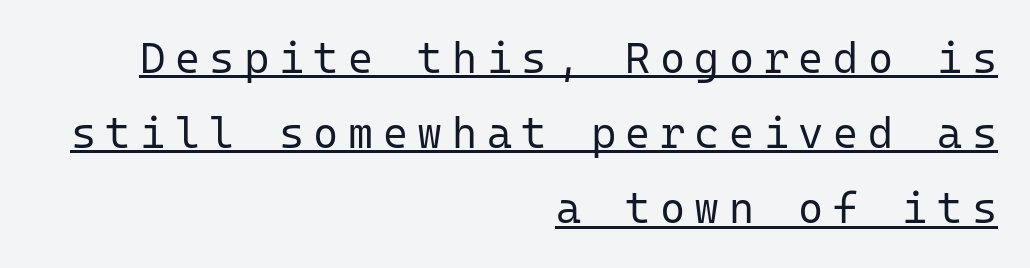
The image shows 43 px regular-weight sans-serif type, upright, monospaced; set right-aligned, line spacing 1.75x, unusually wide letter spacing (+0.22 em), underlined; low stroke contrast and a medium x-height.
